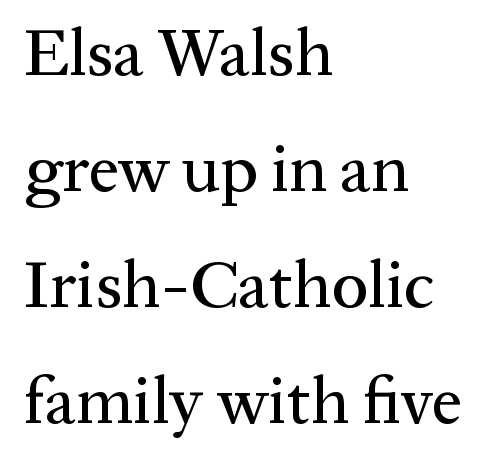
The image shows 67 px serif type, upright; set left-aligned, line spacing 1.73x, normal letter spacing, not underlined; medium stroke contrast and a medium x-height.
